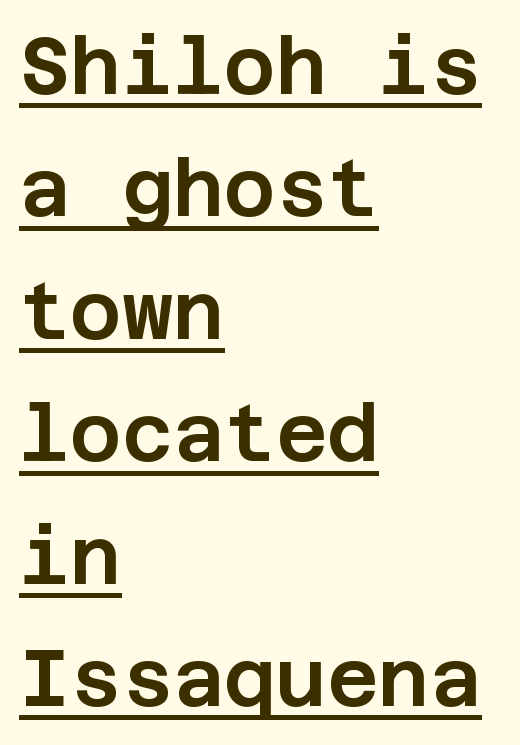
Has an underline been added? It has. This is roman type, the default non-slanted kind. There is no visible air inserted between adjacent glyphs. Are there feet on the stems? There aren't — it's a sans.
